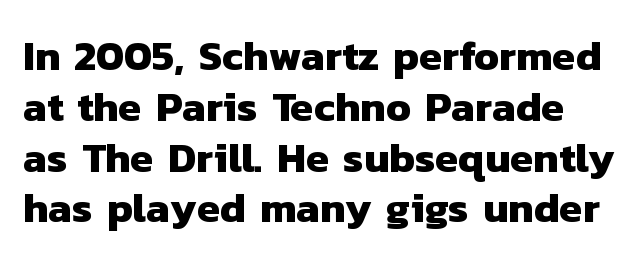
The image shows 42 px heavy sans-serif type; set line spacing 1.21x, normal letter spacing, not underlined; low stroke contrast and a medium x-height.
